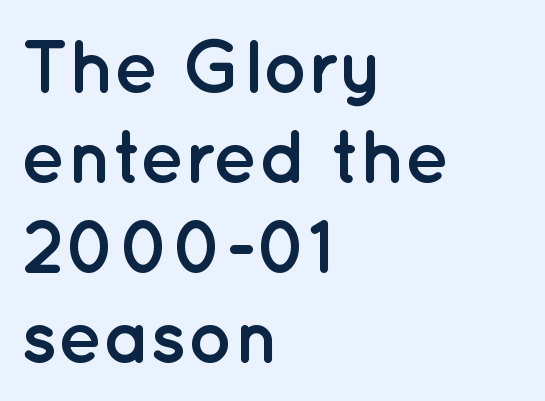
The image shows 75 px semibold sans-serif type, upright; set left-aligned, line spacing 1.2x, normal letter spacing, not underlined; low stroke contrast and a medium x-height.
